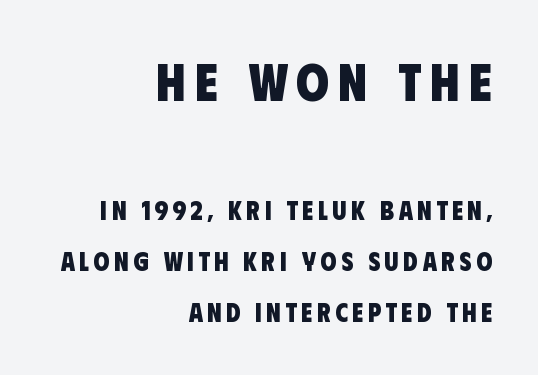
The text block is weighted toward the right margin, trailing off unevenly leftward. Spacing verdict: proportional, widths tailored to each character. Look at the stroke-to-counter ratio: heavy, a bold. Beneath every word, the page is bare. The composition opens big and finishes small.
